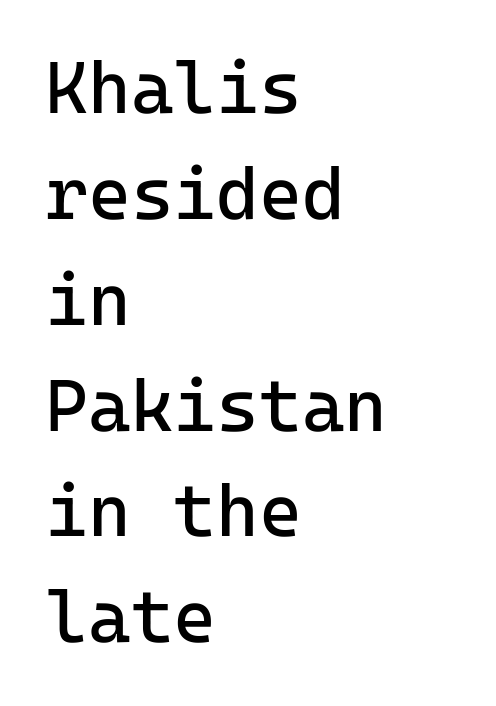
The image shows 73 px regular-weight sans-serif type, upright, monospaced; set left-aligned, normal line spacing (1.45x), normal letter spacing, not underlined; low stroke contrast and a medium x-height.
